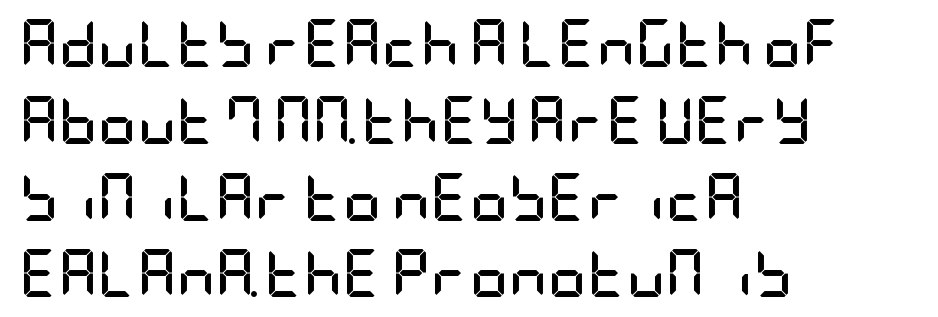
Notice how the stems are strictly vertical — no italics here. The font is running at its bold setting. A classic flush-left, rag-right setting is used for this passage. In terms of letterform style, serifs are entirely absent. Normally led — the rows are evenly, conventionally spaced. Beneath every word, the page is bare.
